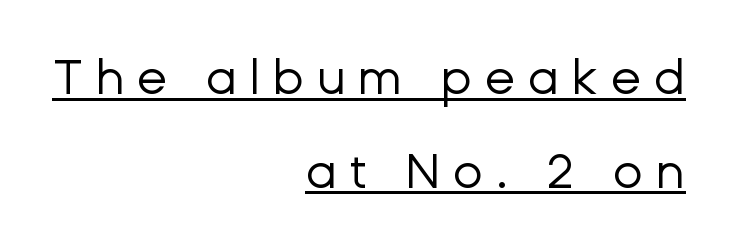
The image shows 49 px regular-weight sans-serif type, upright; set right-aligned, loose line spacing (1.91x), unusually wide letter spacing (+0.26 em), underlined; low stroke contrast and a medium x-height.
